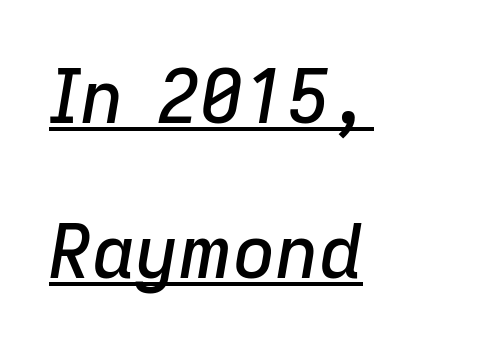
The image shows 75 px text type, italic (leaning right); set left-aligned, loose line spacing (2.07x), normal letter spacing, underlined; low stroke contrast and a medium x-height.
